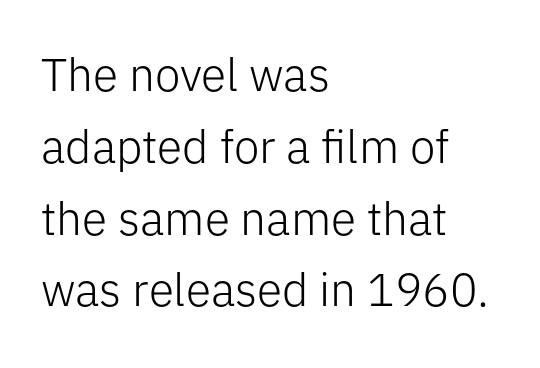
This sample has the flowing, uneven cadence of proportional lettering. Ascenders rise straight up at ninety degrees. The type is set solid horizontally, with unmodified tracking. Classification — sans serif. Does the copy run flush right? No — it runs flush left. Successive baselines arrive at the customary interval.
